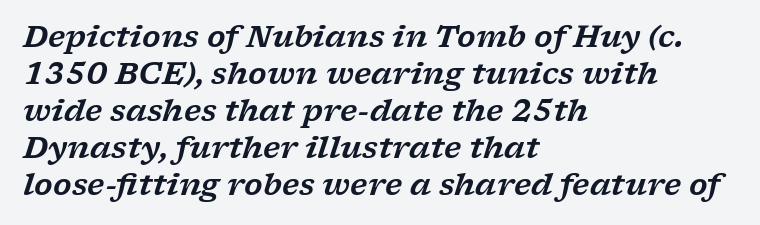
The image shows 30 px wide serif type, italic (leaning right); set left-aligned, line spacing 1.23x, normal letter spacing, not underlined; low stroke contrast and a medium x-height.
